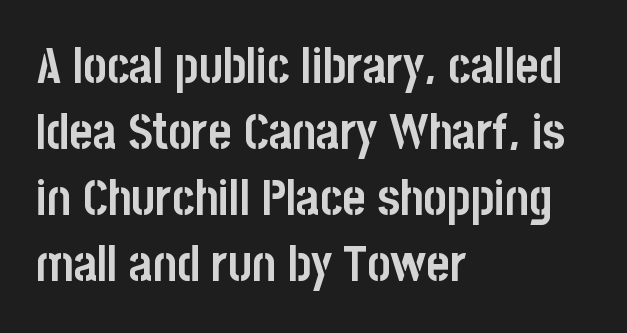
{"serif": "no", "italic": "no", "bold": "yes", "weight": "semibold", "width": "condensed", "stroke_contrast": "low", "x_height": "large", "monospaced": "no", "underline": "no", "align": "left", "line_spacing": "normal", "line_spacing_ratio": 1.32, "letter_spacing": "normal", "letter_spacing_em": 0.0, "glyph_px": 50}
